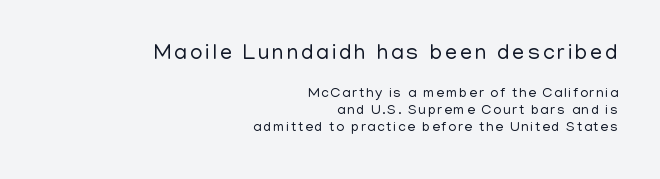
Vertical strokes here are truly vertical. The specimen omits any rule beneath the text block's lines. You get the large type first, then a drop to smaller type. Weight class: somewhere from thin through regular.
